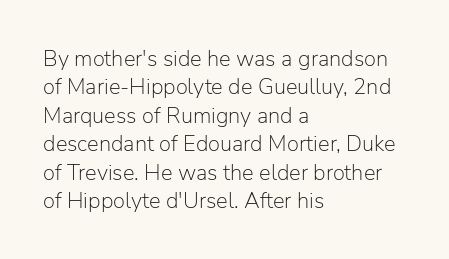
Q: Is the text bold? A: No.
Q: Is the text italic (slanted)? A: No, it is upright.
Q: Is the text underlined? A: No.
Q: How is the paragraph aligned? A: Left-aligned.
Q: Is the spacing between letters normal or unusually wide? A: Normal.
Q: Is the spacing between lines tight, normal or loose? A: Normal.
